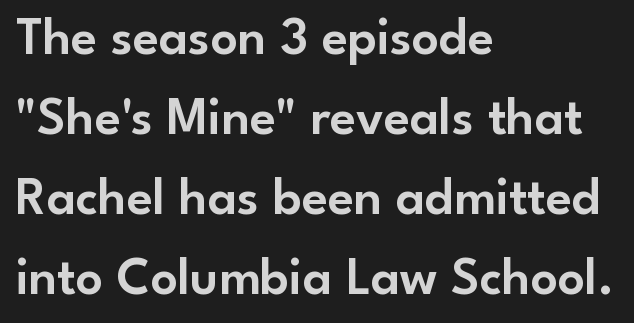
The space between consecutive lines is moderate. The typography opts for an upright posture over an oblique one. Proportional: the letters do not fall into vertical columns. A student would call this left alignment; a typographer would say flush left, rag right. Each letter's strokes conclude bluntly, with no projecting serifs. Descenders hang freely into open space.
